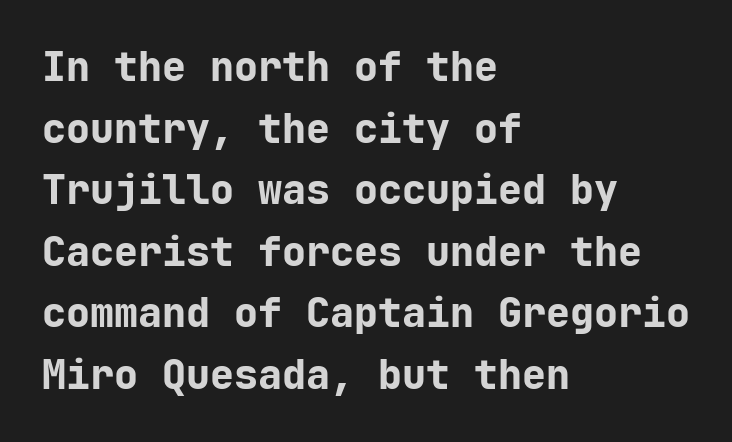
The characters display no serif detailing; their extremities are plain. Stroke thickness is high; the sample reads as a true bold. Compared with a centered layout, this one pins lines to the left instead. Every character here occupies the same horizontal width, giving the sample a typewriter-like rhythm. This rendering features lettering with no underline. Tall strokes in this sample are plumb rather than angled.
